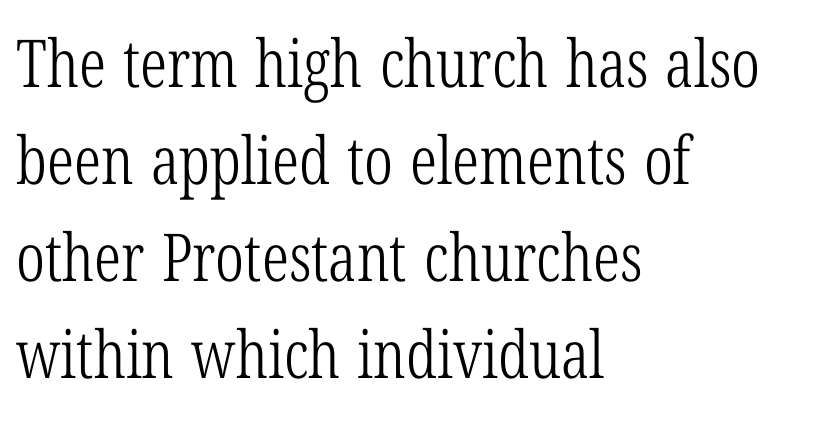
{"serif": "yes", "bold": "no", "weight": "light", "width": "condensed", "stroke_contrast": "low", "x_height": "medium", "monospaced": "no", "underline": "no", "align": "left", "line_spacing": "normal", "line_spacing_ratio": 1.47, "letter_spacing": "normal", "letter_spacing_em": 0.0, "glyph_px": 66}
